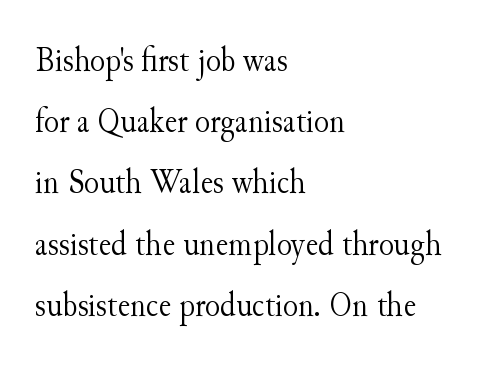
{"serif": "yes", "italic": "no", "bold": "no", "weight": "light", "width": "normal", "stroke_contrast": "medium", "x_height": "small", "monospaced": "no", "underline": "no", "align": "left", "line_spacing_ratio": 1.75, "letter_spacing": "normal", "letter_spacing_em": 0.0, "glyph_px": 35}
